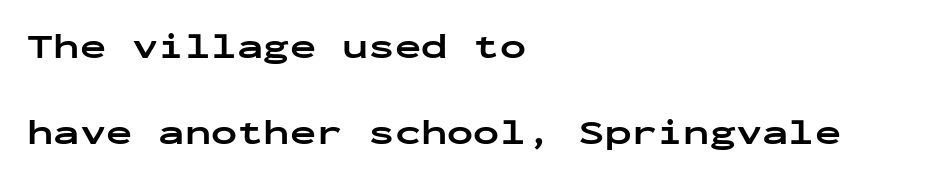
Q: Is the text bold? A: Yes.
Q: Is the text italic (slanted)? A: No, it is upright.
Q: Is the typeface a serif or a sans-serif typeface? A: Sans-serif.
Q: Is the text underlined? A: No.
Q: How is the paragraph aligned? A: Left-aligned.
Q: Is the spacing between letters normal or unusually wide? A: Normal.
Q: Is the spacing between lines tight, normal or loose? A: Loose.
Q: Width (condensed, normal, or wide)? A: Wide.
Q: Stroke contrast? A: Low.
Q: x-height? A: Medium.
Q: Monospaced? A: Yes.
